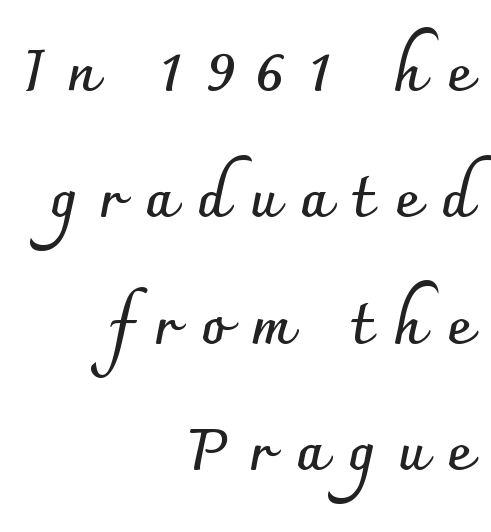
The image shows 59 px semibold sans-serif type; set right-aligned, loose line spacing (2.14x), unusually wide letter spacing (+0.37 em), not underlined; low stroke contrast and a small x-height.
